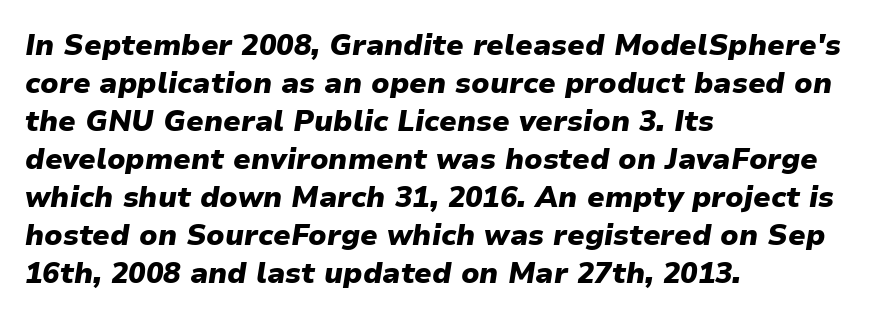
The face used here is rendered with its standard letterfit. Clear beneath every line of the passage. The face used here is proportionally spaced, like ordinary book or web type. The paragraph has a hard left edge and a soft right edge.
